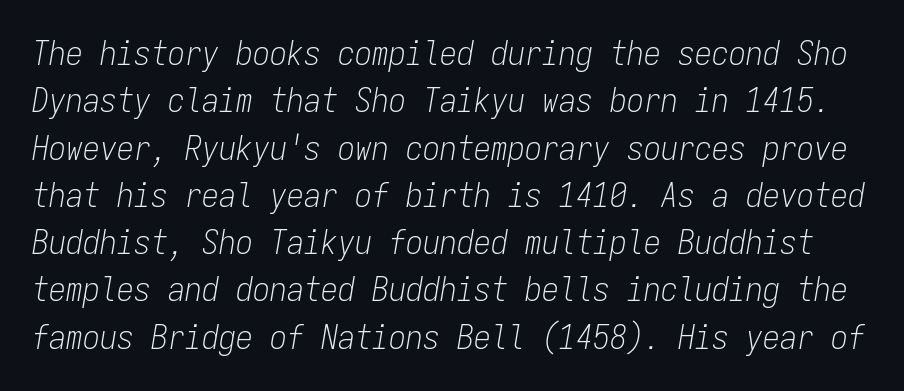
You could call the tracking neutral — neither tight nor loose. The specimen omits any rule beneath the text block's lines. Do the characters align in a grid? Yes, the font is monospaced. Notice how descenders clear the ascenders below comfortably — that's standard leading. Notice how the stems are inclined rather than vertical — that's the hallmark of italics.
